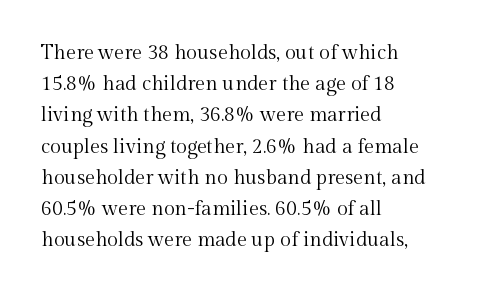
The image shows 20 px text type, upright; set left-aligned, normal line spacing (1.56x), normal letter spacing, not underlined.
